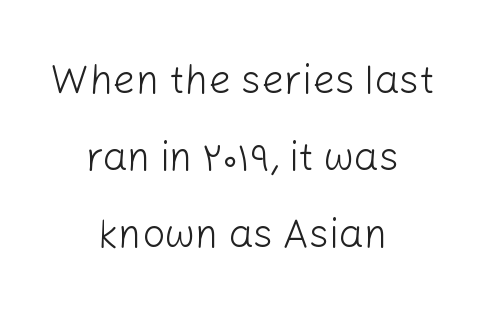
{"serif": "no", "italic": "no", "bold": "no", "weight": "light", "width": "normal", "stroke_contrast": "low", "x_height": "medium", "monospaced": "no", "underline": "no", "align": "center", "line_spacing": "loose", "line_spacing_ratio": 1.92, "letter_spacing": "normal", "letter_spacing_em": 0.0, "glyph_px": 40}
